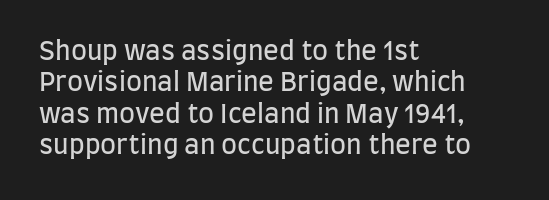
What stands out about the letter spacing? Nothing — it is the standard amount. The rendering anchors every line to the left-hand side. A light-to-regular cut is what we see here. Ordinary non-slanted type is in use.
